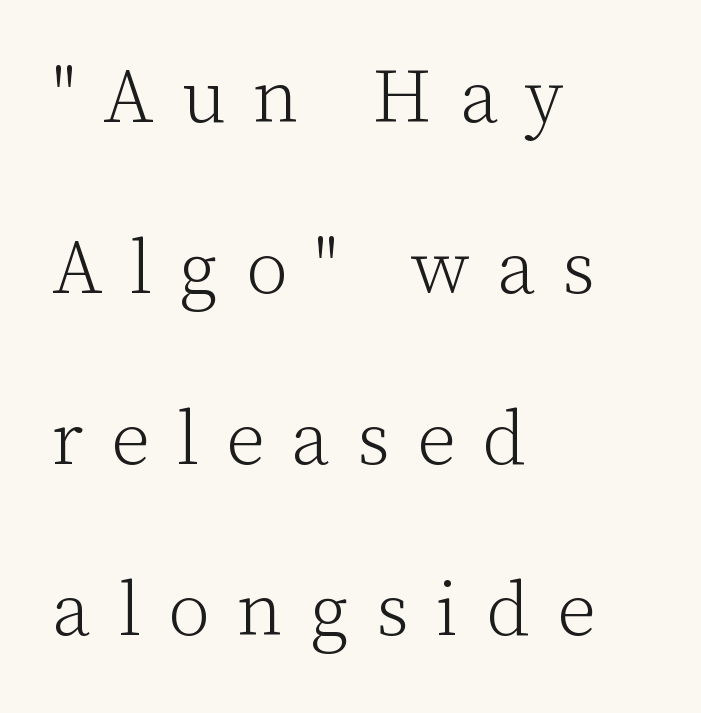
Note the varied advance widths — an 'i' is clearly narrower than an 'm'. Only glyphs here, with clear space below each row. Where is the straight margin? On the left. No chunkiness to these letters — they're not bold. Are there feet on the stems? There are — it's a serif.
